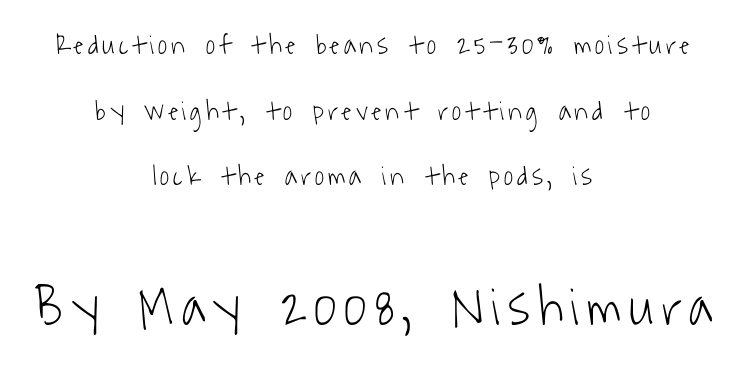
The image shows 55 px light, condensed sans-serif type; set centered, loose line spacing (2.34x), not underlined; the second (bottom) block is 1.96x larger; low stroke contrast and a medium x-height.
